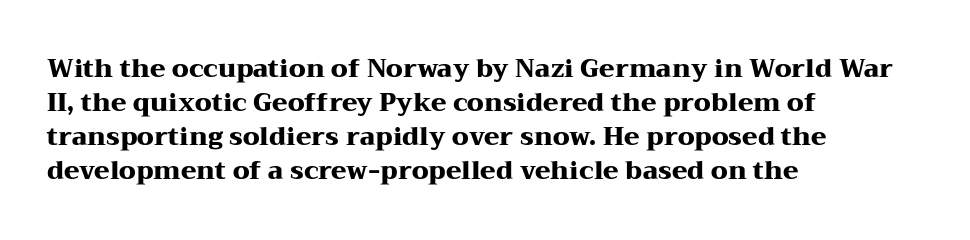
{"italic": "no", "bold": "yes", "underline": "no", "align": "left", "line_spacing": "normal", "line_spacing_ratio": 1.36, "letter_spacing": "normal", "letter_spacing_em": 0.0, "glyph_px": 25}
